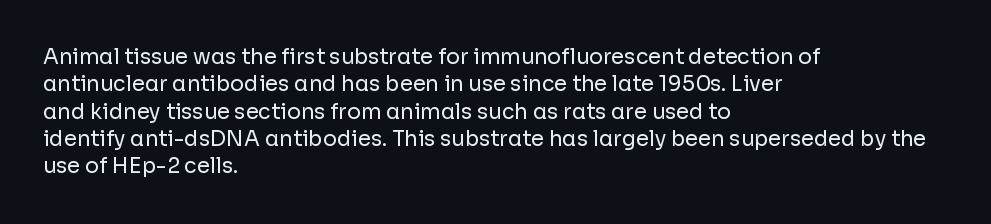
Reading down the block, your eye returns to a fixed left position each line. The weight tops out at a normal text grade. Interline gaps are of average width in this sample. The letters sit at their default tracking, neither squeezed nor spread.
